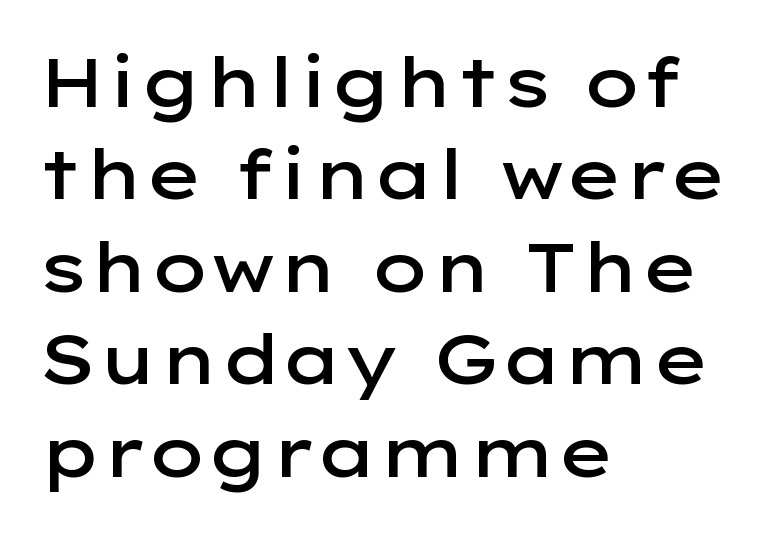
Think of a printed novel: that variable character pitch is what you see here. What weight is shown? A semibold, between regular and bold. Horizontally, the lines are justified to the leading edge only. Is there much room between lines? A standard amount, neither cramped nor airy. Typographically, this falls in the sans-serif category.
